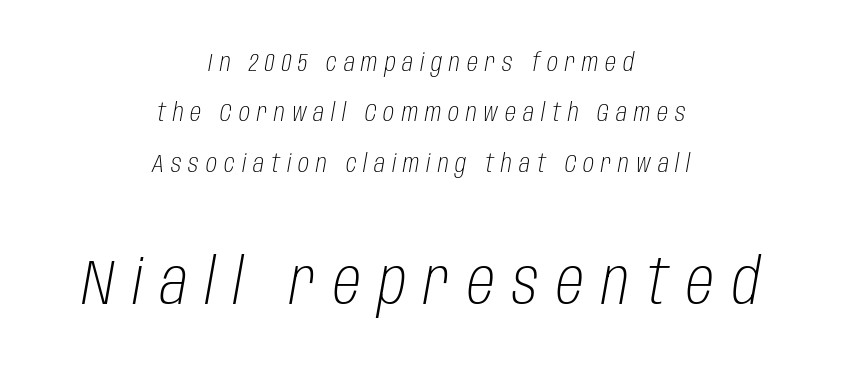
Tracking value appears strongly positive — letters spread wide. The whitespace from short lines is split evenly between both sides. This sample has the flowing, uneven cadence of proportional lettering. Descender tails drop into unmarked territory. The passage shown leans; its letterforms are oblique.
